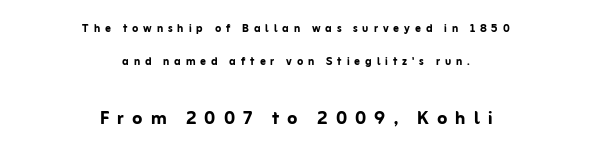
The image shows 23 px bold type, upright; set centered, loose line spacing (2.36x), unusually wide letter spacing (+0.35 em), not underlined; the second (bottom) block is 1.64x larger.
